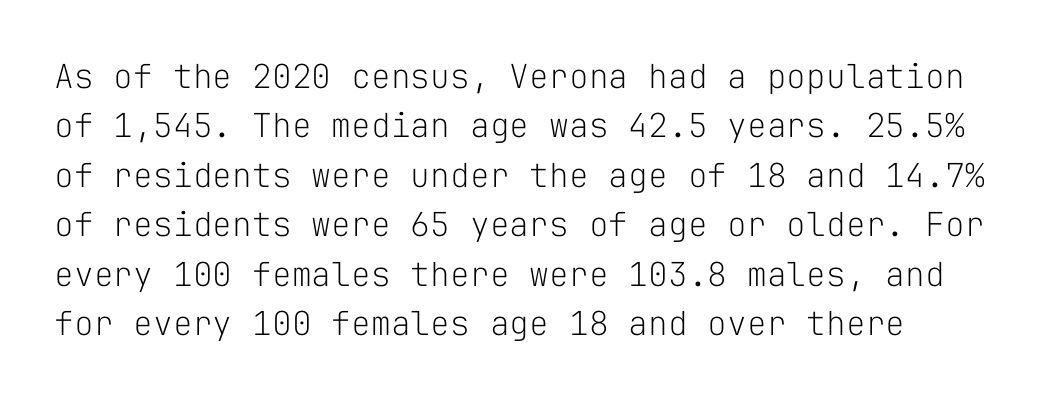
The image shows 33 px light sans-serif type, upright, monospaced; set normal line spacing (1.5x), normal letter spacing, not underlined; low stroke contrast and a medium x-height.
